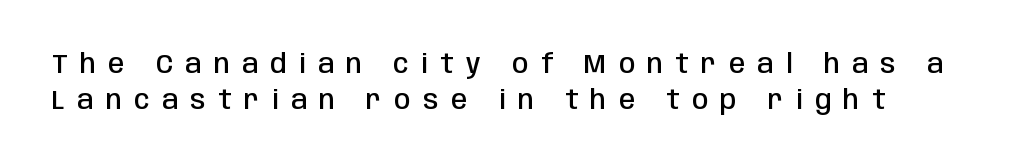
The passage shown is semibold, sitting just below true bold. Look at the tracking — it's clearly loosened, letters drifting apart. When letters stand straight like this, we call the style roman or upright. The leading is moderate, giving the passage an even texture.
